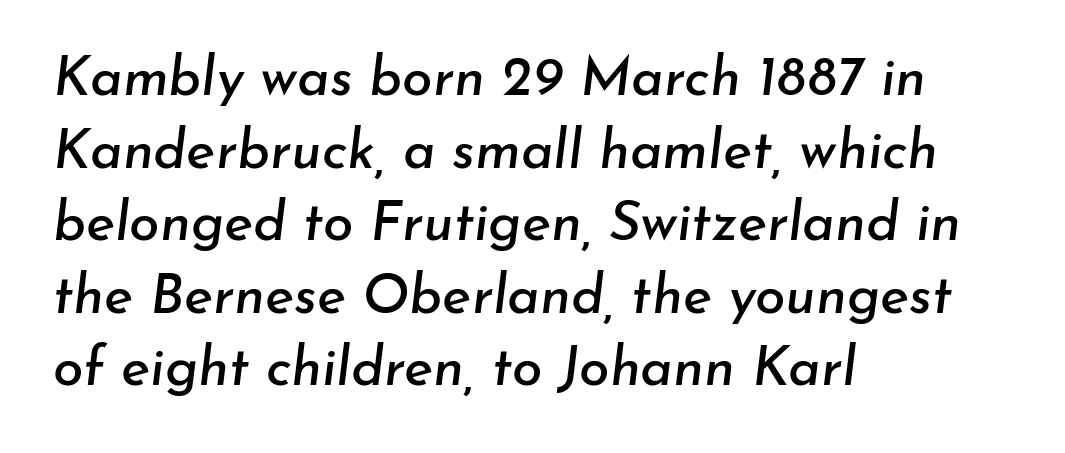
{"italic": "yes", "lean": "right", "slant_degrees": 7, "width": "normal", "stroke_contrast": "low", "x_height": "small", "monospaced": "no", "underline": "no", "align": "left", "line_spacing": "normal", "line_spacing_ratio": 1.32, "letter_spacing": "normal", "letter_spacing_em": 0.0, "glyph_px": 55}
